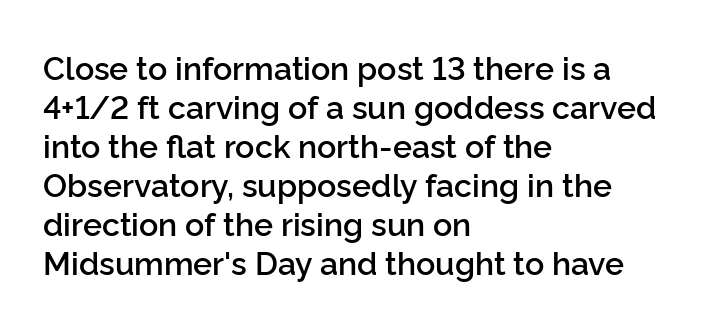
There is no visible air inserted between adjacent glyphs. A typesetter would call this proportional, since set widths differ per character. Each row of text sits above clean, open space. This sample uses a sans-serif face.
